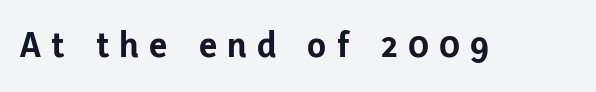
{"serif": "no", "italic": "no", "bold": "yes", "weight": "bold", "width": "normal", "stroke_contrast": "low", "x_height": "medium", "monospaced": "no", "underline": "no", "letter_spacing": "wide", "letter_spacing_em": 0.27, "glyph_px": 38}
